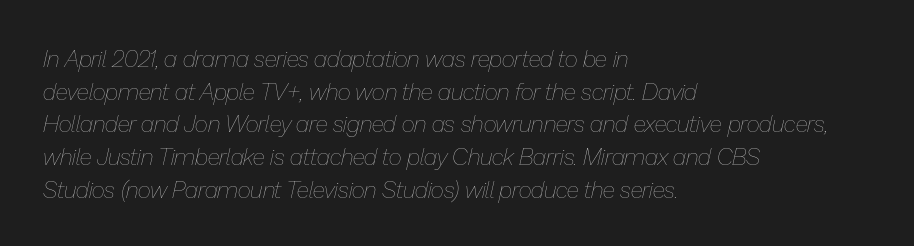
Q: Is the text bold? A: No.
Q: Is the text italic (slanted)? A: Yes, it leans right by about 13 degrees.
Q: Is the text underlined? A: No.
Q: How is the paragraph aligned? A: Left-aligned.
Q: Is the spacing between letters normal or unusually wide? A: Normal.
Q: Is the spacing between lines tight, normal or loose? A: Normal.
